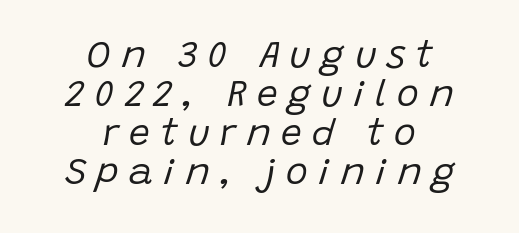
The image shows 37 px regular-weight type, italic (leaning right); set centered, tight line spacing (1.05x), unusually wide letter spacing (+0.28 em), not underlined; low stroke contrast and a large x-height.
